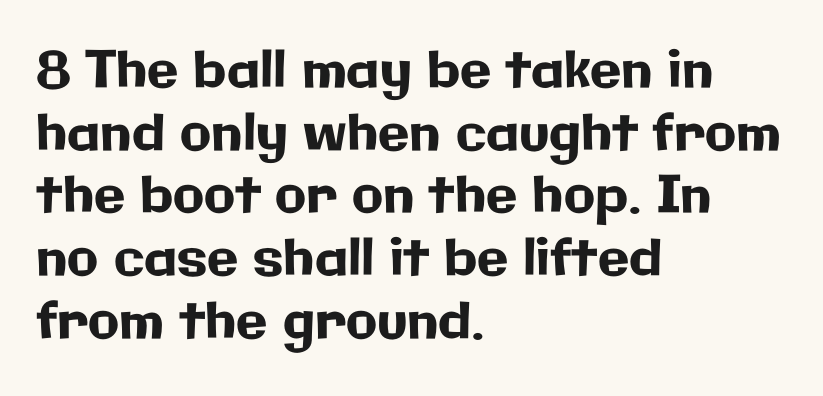
The image shows 51 px sans-serif type, upright; set left-aligned, line spacing 1.23x, normal letter spacing, not underlined; low stroke contrast and a medium x-height.
